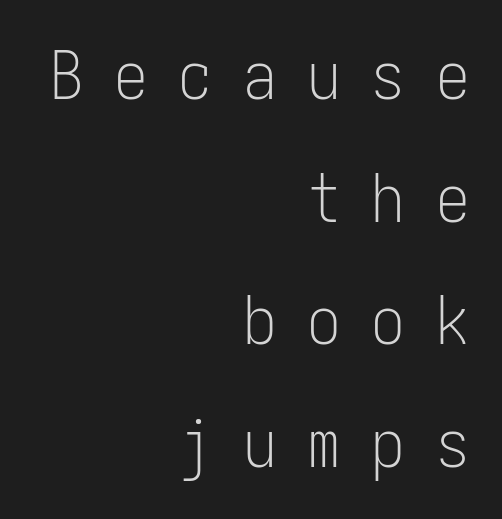
Q: Is the text bold? A: No.
Q: Is the text italic (slanted)? A: No, it is upright.
Q: Is the typeface a serif or a sans-serif typeface? A: Sans-serif.
Q: Is the text underlined? A: No.
Q: How is the paragraph aligned? A: Right-aligned.
Q: Is the spacing between letters normal or unusually wide? A: Unusually wide.
Q: Width (condensed, normal, or wide)? A: Condensed.
Q: Stroke contrast? A: Low.
Q: x-height? A: Medium.
